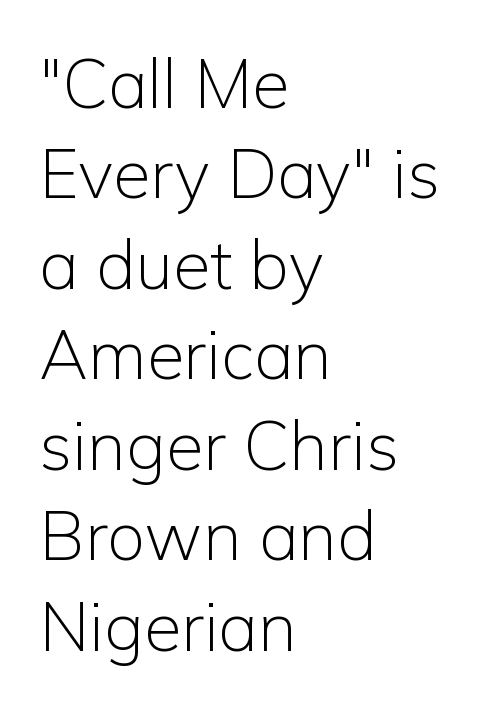
These lines are set flush left with a ragged right edge. Glance below the letters and you will spot only blank space. How are the letters spaced? Ordinarily, with no added tracking. The vertical gap from one line to the next is medium. The axis of the letterforms is exactly vertical. Note: no serifs on the glyphs.
